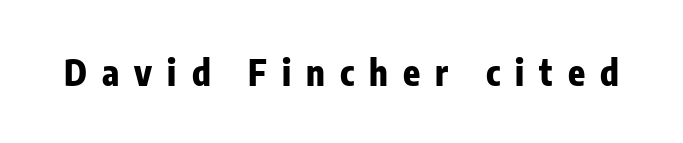
This rendering widens character spacing well past its baseline value. Words float on clear page, feet unadorned. Spacing verdict: proportional, widths tailored to each character. The face used here is a sans, in the tradition of grotesques and geometrics. Plenty of ink on the page — the face is bold. Rendered with straight, roman letterforms.
